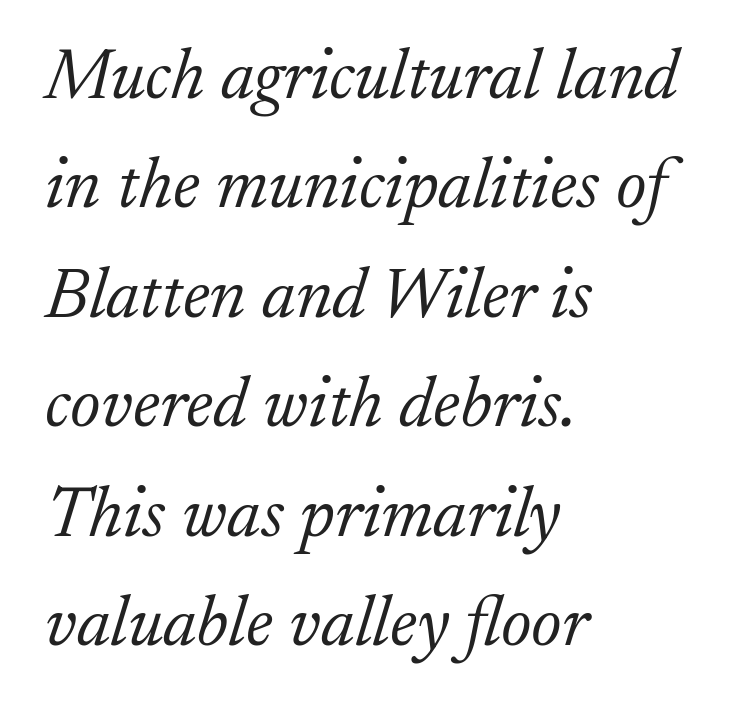
Italic? Definitely — the glyphs are oblique. The cut favours lightness, reaching ordinary text weight at its darkest. The rendering anchors every line to the left-hand side. The passage shown is typed in a proportional face where columns would drift. Notice how descenders clear the ascenders below comfortably — that's standard leading.
